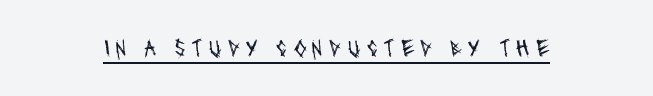
The weight would be labelled regular, book, light, or lighter still. The face used here is rendered with a markedly widened letterfit. Check the space under the baseline: a stroke is drawn there.
